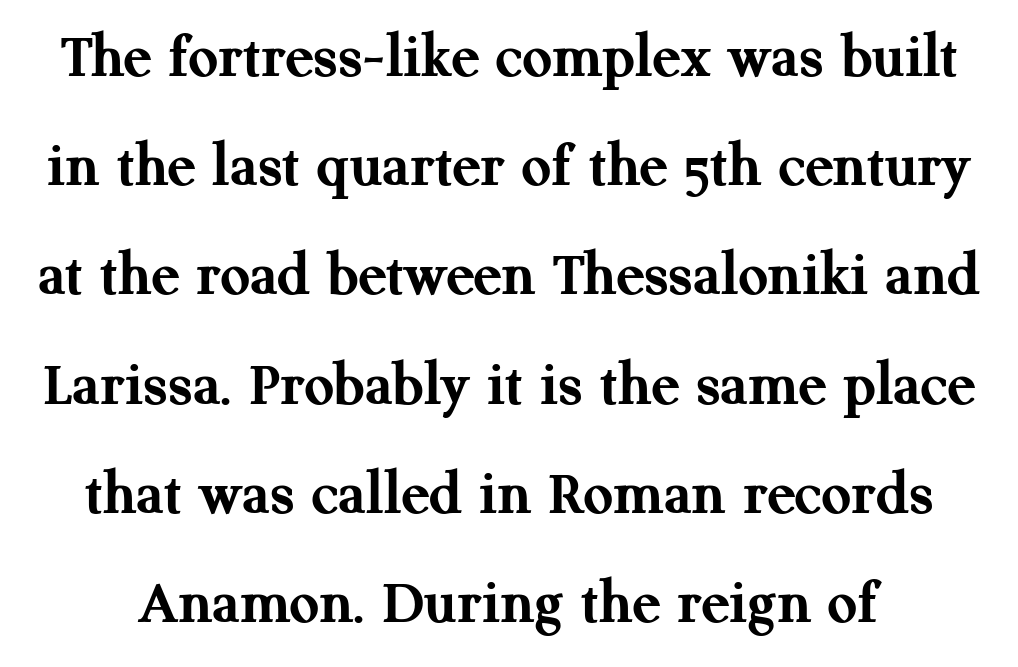
{"serif": "yes", "italic": "no", "bold": "yes", "weight": "semibold", "width": "normal", "stroke_contrast": "medium", "x_height": "medium", "monospaced": "no", "underline": "no", "line_spacing": "normal", "line_spacing_ratio": 1.68, "letter_spacing": "normal", "letter_spacing_em": 0.0, "glyph_px": 65}
